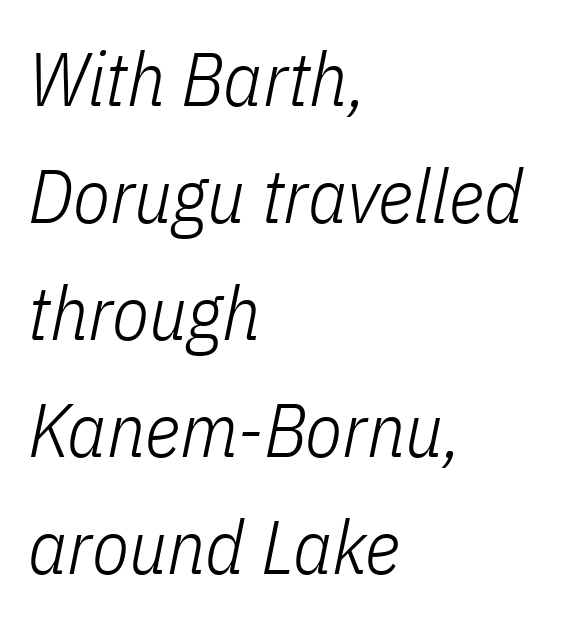
Q: Is the text bold? A: No.
Q: Is the text italic (slanted)? A: Yes, it leans right by about 11 degrees.
Q: Is the text underlined? A: No.
Q: How is the paragraph aligned? A: Left-aligned.
Q: Is the spacing between letters normal or unusually wide? A: Normal.
Q: Is the spacing between lines tight, normal or loose? A: Normal.
Q: Width (condensed, normal, or wide)? A: Condensed.
Q: Stroke contrast? A: Low.
Q: x-height? A: Medium.
Q: Monospaced? A: No.
